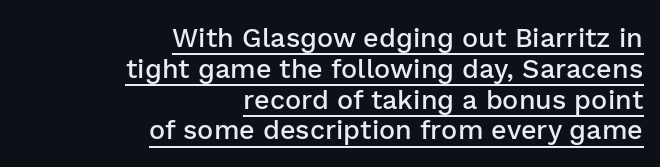
Q: Is the text bold? A: Semi-bold.
Q: Is the text italic (slanted)? A: No, it is upright.
Q: Is the text underlined? A: Yes.
Q: How is the paragraph aligned? A: Right-aligned.
Q: Is the spacing between letters normal or unusually wide? A: Normal.
Q: Is the spacing between lines tight, normal or loose? A: Tight.
